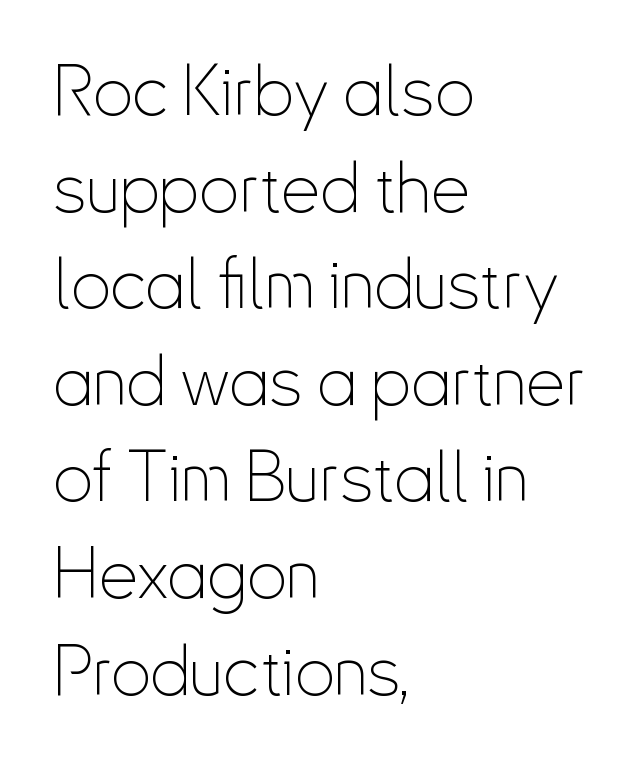
The setting favours the left margin, as ordinary paragraphs usually do. The passage shown is typeset with a sans-serif family. A typesetter would call this zero additional tracking. The strokes are not fattened; the text isn't bold.
